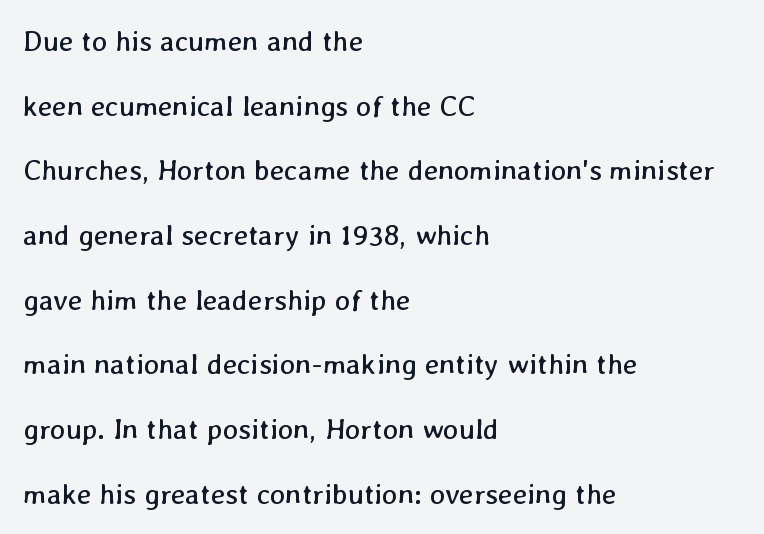
{"bold": "no", "weight": "regular", "width": "normal", "stroke_contrast": "low", "x_height": "medium", "monospaced": "no", "underline": "no", "align": "left", "line_spacing": "loose", "line_spacing_ratio": 2.23, "letter_spacing": "normal", "letter_spacing_em": 0.0, "glyph_px": 29}
